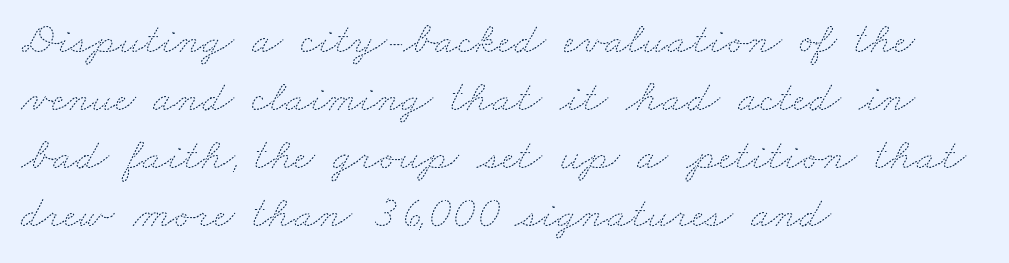
Q: Is the text bold? A: No.
Q: Is the text underlined? A: No.
Q: How is the paragraph aligned? A: Left-aligned.
Q: Is the spacing between letters normal or unusually wide? A: Normal.
Q: Is the spacing between lines tight, normal or loose? A: Normal.
Q: Width (condensed, normal, or wide)? A: Wide.
Q: Stroke contrast? A: Medium.
Q: x-height? A: Small.
Q: Monospaced? A: No.
